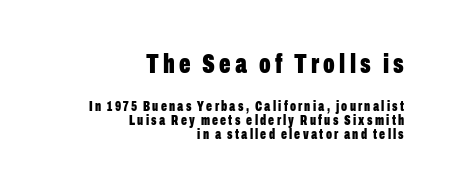
{"italic": "no", "bold": "yes", "underline": "no", "align": "right", "line_spacing": "tight", "line_spacing_ratio": 1.01, "larger_block": "first", "size_ratio": 1.93, "glyph_px": 27}
